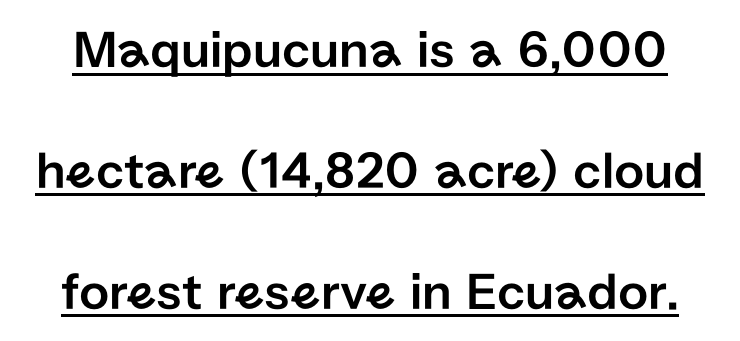
The image shows 53 px sans-serif type, upright; set loose line spacing (2.28x), normal letter spacing, underlined; low stroke contrast and a medium x-height.
